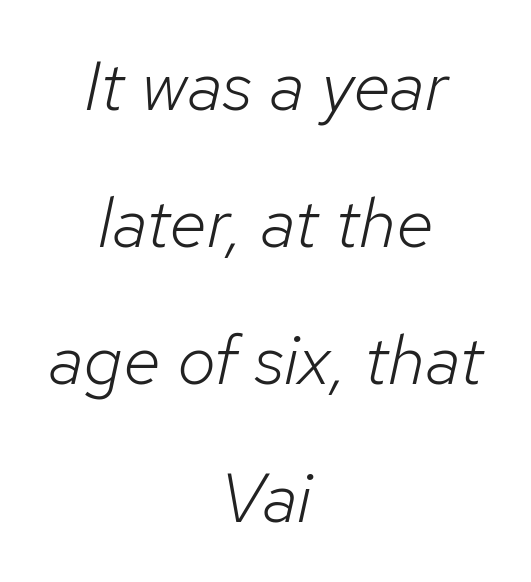
Q: Is the text bold? A: No.
Q: Is the text italic (slanted)? A: Yes, it leans right by about 12 degrees.
Q: Is the text underlined? A: No.
Q: How is the paragraph aligned? A: Centered.
Q: Is the spacing between letters normal or unusually wide? A: Normal.
Q: Is the spacing between lines tight, normal or loose? A: Loose.
Q: Width (condensed, normal, or wide)? A: Normal.
Q: Stroke contrast? A: Low.
Q: x-height? A: Medium.
Q: Monospaced? A: No.
